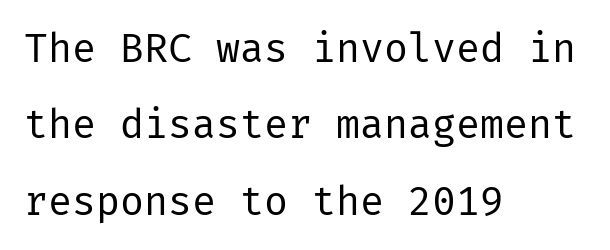
The designer went with a sans here, leaving each stem footless. Check under the words: just untouched page. The passage shown has conventional tracking throughout. Weight class: somewhere from thin through regular.
